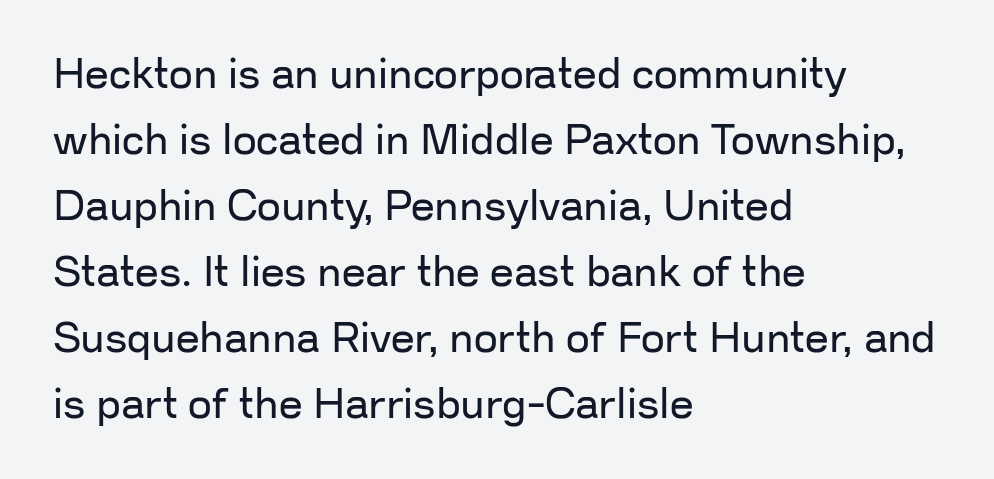
In terms of leading, this rendering sits right in the middle. Which margin do the lines hug? The left one — the right edge is uneven. Inter-character spacing is left at the font's built-in metrics. Vertical strokes here are truly vertical. The zone under the glyphs is completely vacant. Vertical stems look standard width or narrower in stroke.
